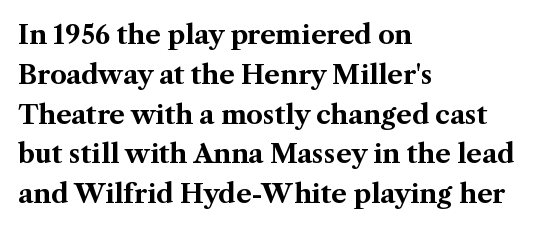
{"italic": "no", "bold": "yes", "underline": "no", "align": "left", "line_spacing": "normal", "line_spacing_ratio": 1.53, "letter_spacing": "normal", "letter_spacing_em": 0.0, "glyph_px": 26}
